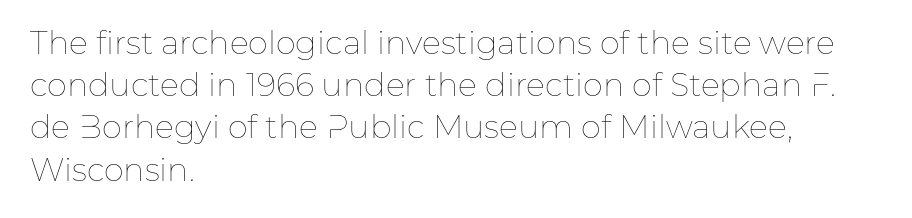
{"italic": "no", "bold": "no", "weight": "thin", "width": "normal", "stroke_contrast": "low", "x_height": "medium", "monospaced": "no", "underline": "no", "align": "left", "line_spacing": "normal", "line_spacing_ratio": 1.32, "letter_spacing": "normal", "letter_spacing_em": 0.0, "glyph_px": 32}
